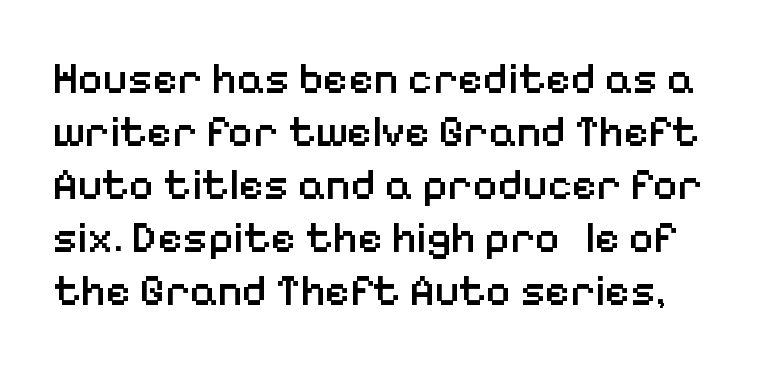
Q: Is the text bold? A: Semi-bold.
Q: Is the text italic (slanted)? A: No, it is upright.
Q: Is the typeface a serif or a sans-serif typeface? A: Sans-serif.
Q: Is the text underlined? A: No.
Q: Is the spacing between letters normal or unusually wide? A: Normal.
Q: Width (condensed, normal, or wide)? A: Normal.
Q: Stroke contrast? A: Low.
Q: x-height? A: Medium.
Q: Monospaced? A: No.
